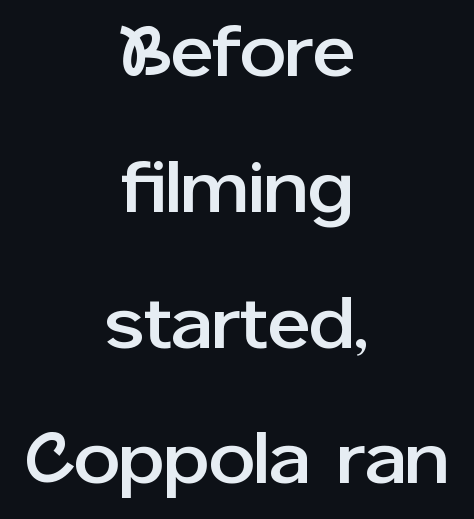
The image shows 73 px sans-serif type, upright; set centered, line spacing 1.86x, normal letter spacing, not underlined; low stroke contrast and a medium x-height.
